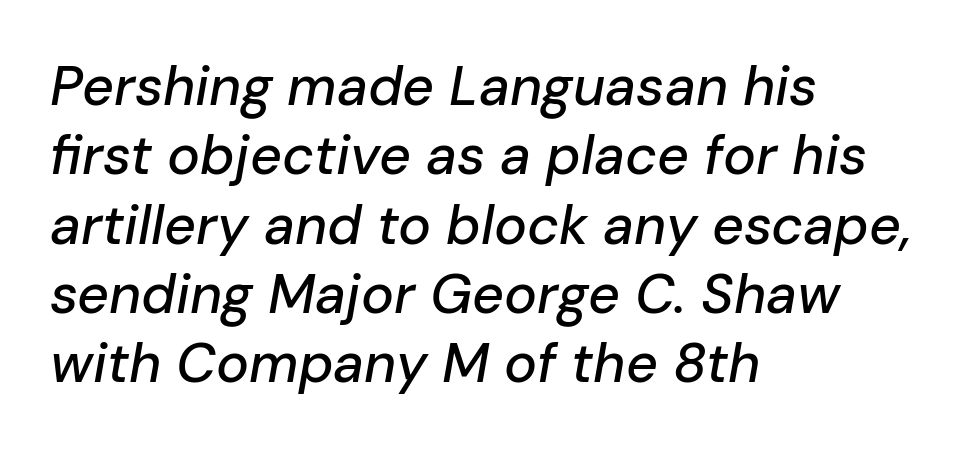
{"italic": "yes", "lean": "right", "slant_degrees": 10, "width": "normal", "stroke_contrast": "low", "x_height": "medium", "monospaced": "no", "underline": "no", "align": "left", "line_spacing": "normal", "line_spacing_ratio": 1.26, "letter_spacing": "normal", "letter_spacing_em": 0.0, "glyph_px": 55}
